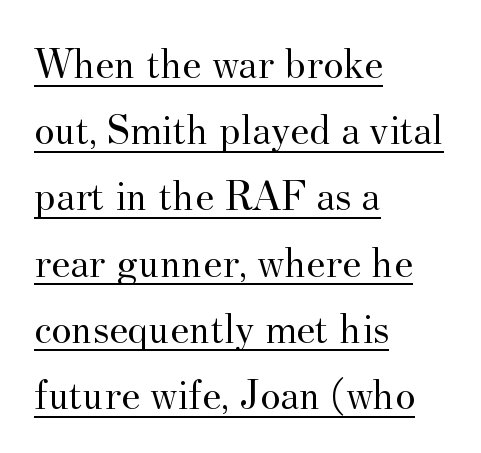
The image shows 43 px regular-weight serif type, upright; set left-aligned, normal line spacing (1.54x), normal letter spacing, underlined; medium stroke contrast and a small x-height.
